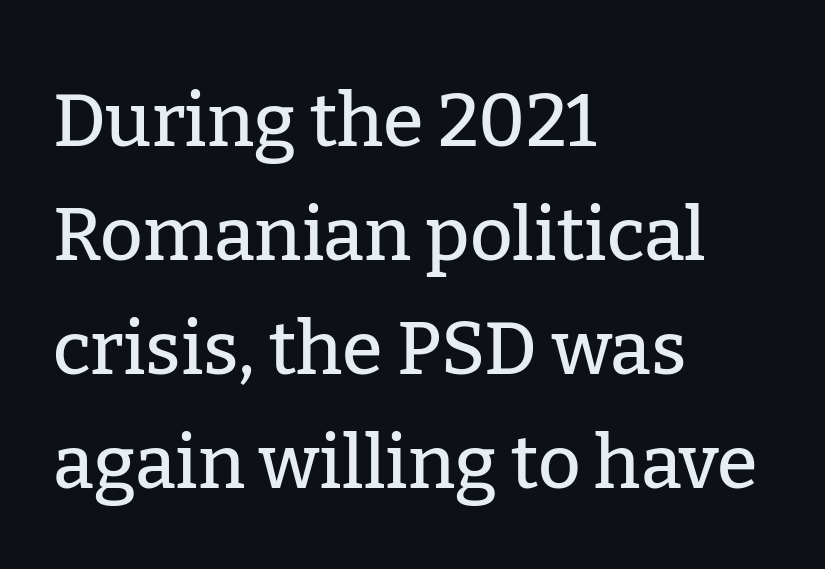
Normally led — the rows are evenly, conventionally spaced. Italic? Not at all — the glyphs are vertical. A bare baseline throughout the passage. Is this a sans? No — the strokes have serifs. Each letter keeps its own natural width here, so spacing adapts to shape.
